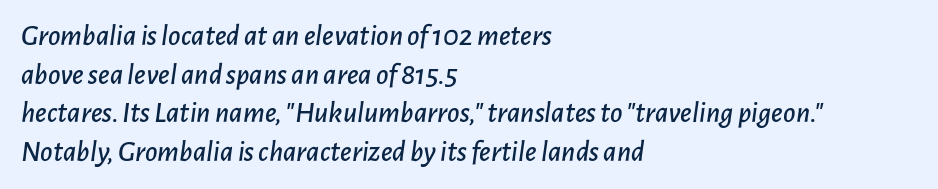
Q: Is the text italic (slanted)? A: Yes, it leans right by about 7 degrees.
Q: Is the text underlined? A: No.
Q: How is the paragraph aligned? A: Left-aligned.
Q: Is the spacing between letters normal or unusually wide? A: Normal.
Q: Is the spacing between lines tight, normal or loose? A: Normal.
Q: Width (condensed, normal, or wide)? A: Normal.
Q: Stroke contrast? A: Low.
Q: x-height? A: Medium.
Q: Monospaced? A: No.
